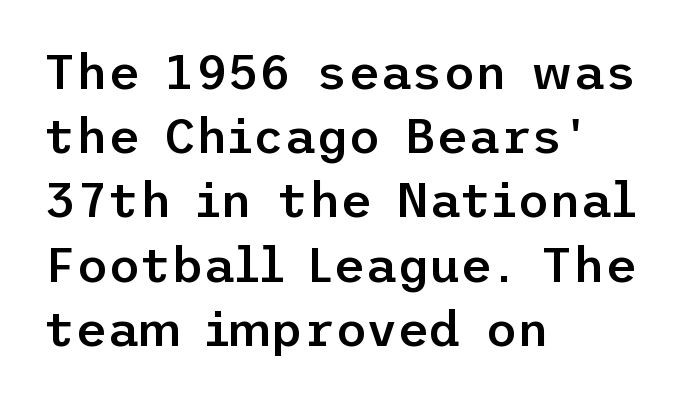
Each letter's strokes conclude bluntly, with no projecting serifs. Nobody drew a line under any word here. Whoever set this chose a conventional vertical rhythm. Every row of glyphs begins at an identical x-position on the left. Stems and bowls a touch heavier than normal — semibold. The tracking reads as untouched default to a designer's eye.
